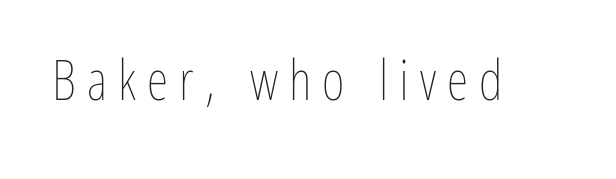
Weight: regular or lighter. There is plenty of visible air inserted between adjacent glyphs. The lettering holds an erect, upright posture throughout. The baseline area is clear. The letters advance in unequal steps, a hallmark of proportional type.
